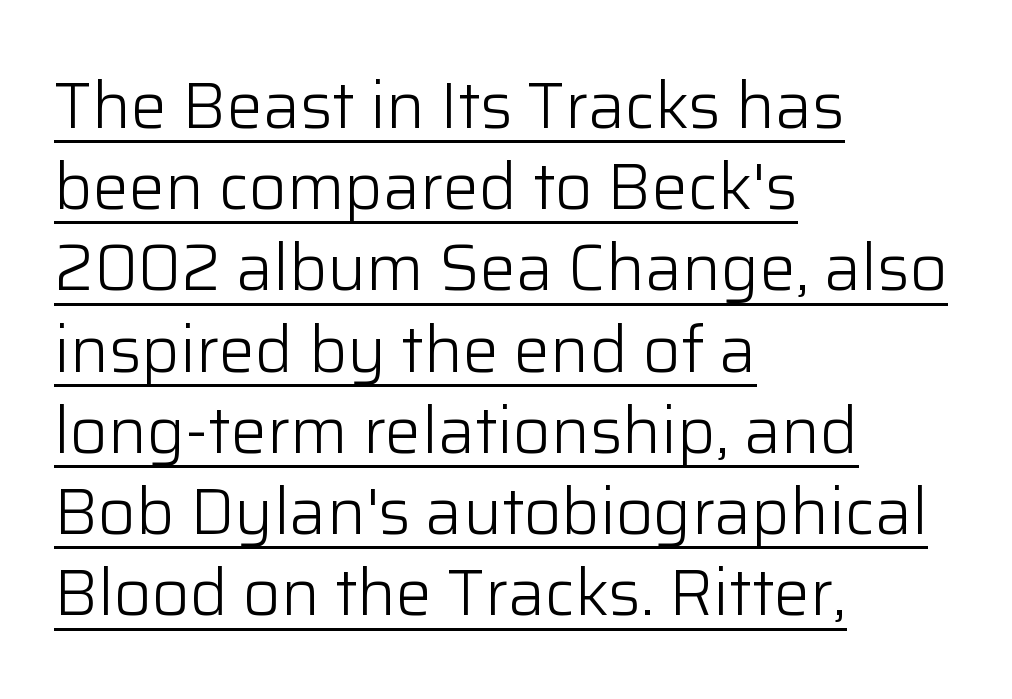
Heaviness? Minimal to ordinary, like unemphasized prose. Nothing unusual about the tracking: characters are spaced as the font intends. The font family rendered here belongs to the sans-serif group. A typesetter would call this proportional, since set widths differ per character. Summary of vertical rhythm: regular, with standard interline spacing.
